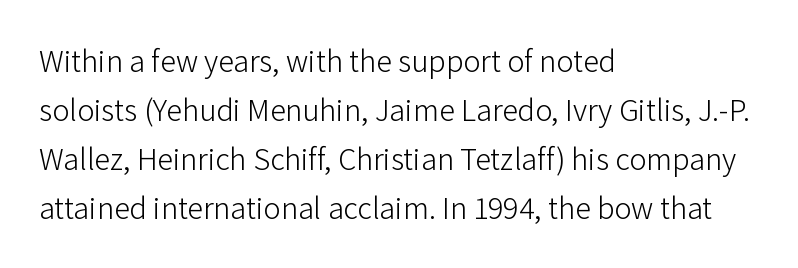
The image shows 32 px light sans-serif type, upright; set left-aligned, normal line spacing (1.53x), normal letter spacing, not underlined; low stroke contrast and a medium x-height.
